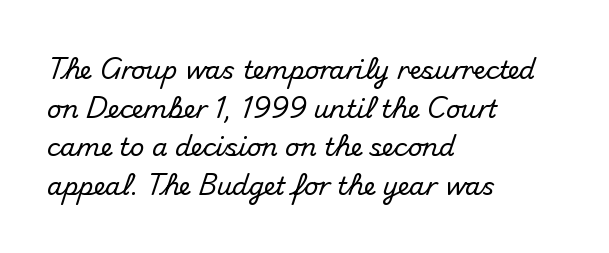
Inter-character spacing is left at the font's built-in metrics. Quick note: underline off. Horizontal alignment here is leftward, the default for most running prose. Line spacing here is normal.
